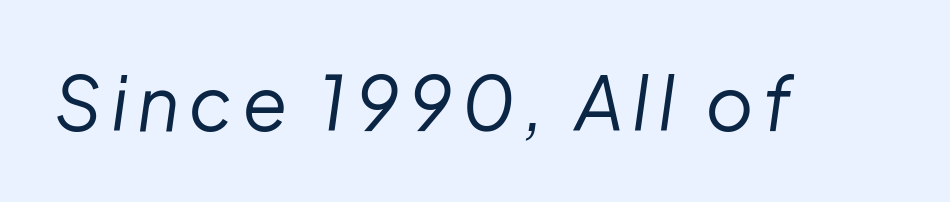
The image shows 74 px regular-weight type, italic (leaning right); set not underlined; low stroke contrast and a medium x-height.
